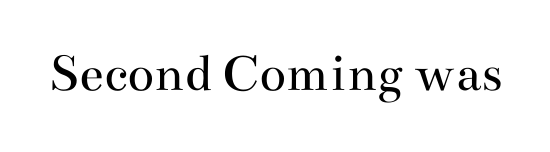
{"serif": "yes", "italic": "no", "bold": "no", "weight": "regular", "width": "wide", "stroke_contrast": "medium", "x_height": "small", "monospaced": "no", "underline": "no", "letter_spacing": "normal", "letter_spacing_em": 0.0, "glyph_px": 55}
